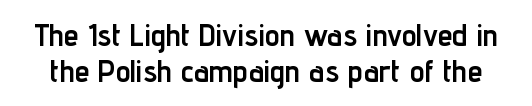
Students, note that the glyphs here touch the page at normal intervals. Notice how thick the strokes are: this is what a full bold looks like. The face used here is proportionally spaced, like ordinary book or web type. Posture: straight, roman, zero tilt.
